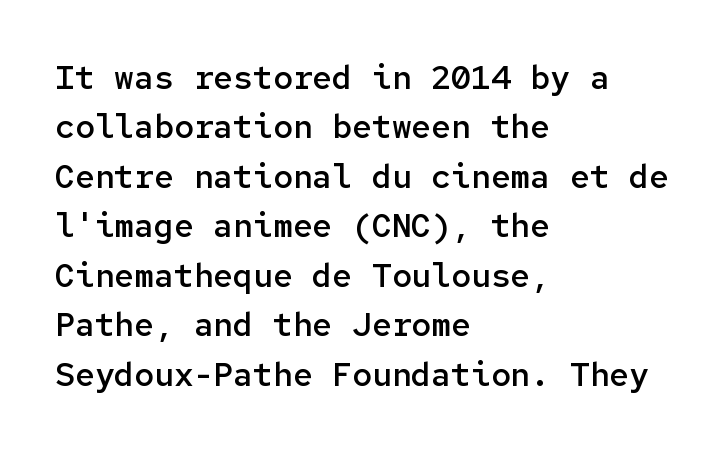
Q: Is the text bold? A: Semi-bold.
Q: Is the text italic (slanted)? A: No, it is upright.
Q: Is the typeface a serif or a sans-serif typeface? A: Sans-serif.
Q: Is the text underlined? A: No.
Q: How is the paragraph aligned? A: Left-aligned.
Q: Is the spacing between letters normal or unusually wide? A: Normal.
Q: Is the spacing between lines tight, normal or loose? A: Normal.
Q: Width (condensed, normal, or wide)? A: Normal.
Q: Stroke contrast? A: Low.
Q: x-height? A: Medium.
Q: Monospaced? A: Yes.
